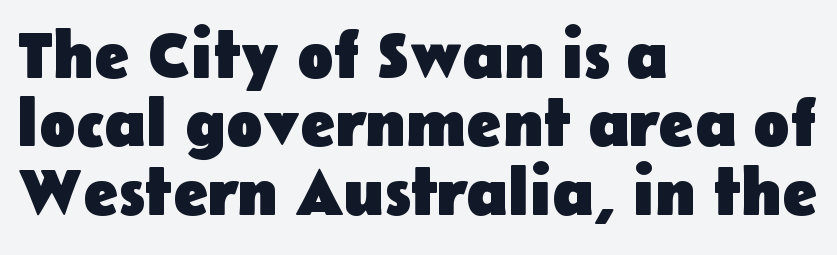
The image shows 67 px heavy sans-serif type, upright; set left-aligned, tight line spacing (1.02x), normal letter spacing, not underlined; low stroke contrast and a medium x-height.
